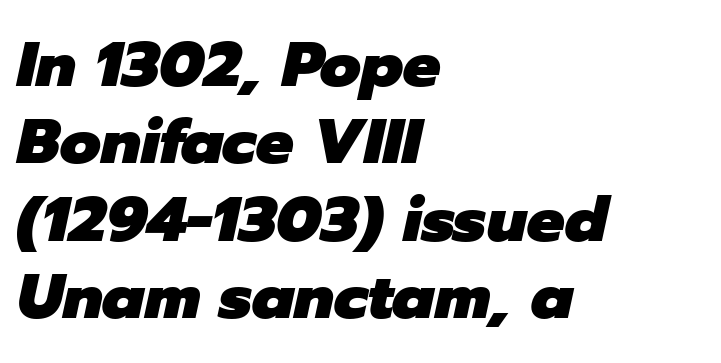
The image shows 63 px heavy type, italic (leaning right); set left-aligned, line spacing 1.23x, normal letter spacing, not underlined; low stroke contrast and a medium x-height.
